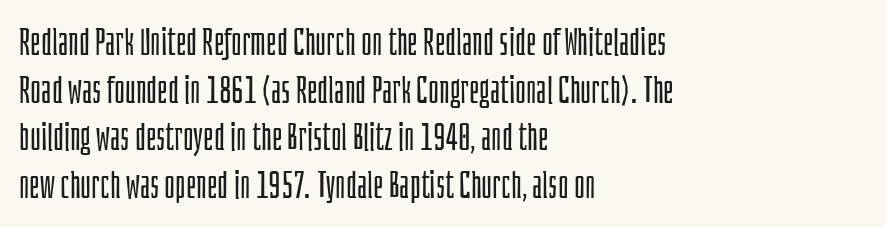
Visually the block forms a straight wall on the left and a jagged coastline on the right. The face used here is proportionally spaced, like ordinary book or web type. This rendering features lettering with no underline. These lines were composed using upright roman letters. The horizontal fit of the characters is conventional and even.
